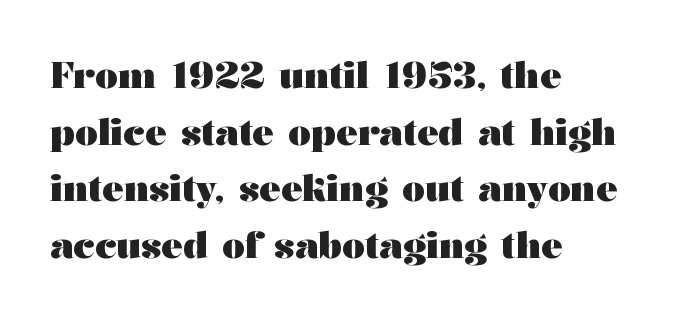
Q: Is the text bold? A: Yes.
Q: Is the text italic (slanted)? A: No, it is upright.
Q: Is the typeface a serif or a sans-serif typeface? A: Serif.
Q: Is the text underlined? A: No.
Q: How is the paragraph aligned? A: Left-aligned.
Q: Is the spacing between letters normal or unusually wide? A: Normal.
Q: Is the spacing between lines tight, normal or loose? A: Normal.
Q: Width (condensed, normal, or wide)? A: Wide.
Q: Stroke contrast? A: Medium.
Q: x-height? A: Medium.
Q: Monospaced? A: No.
